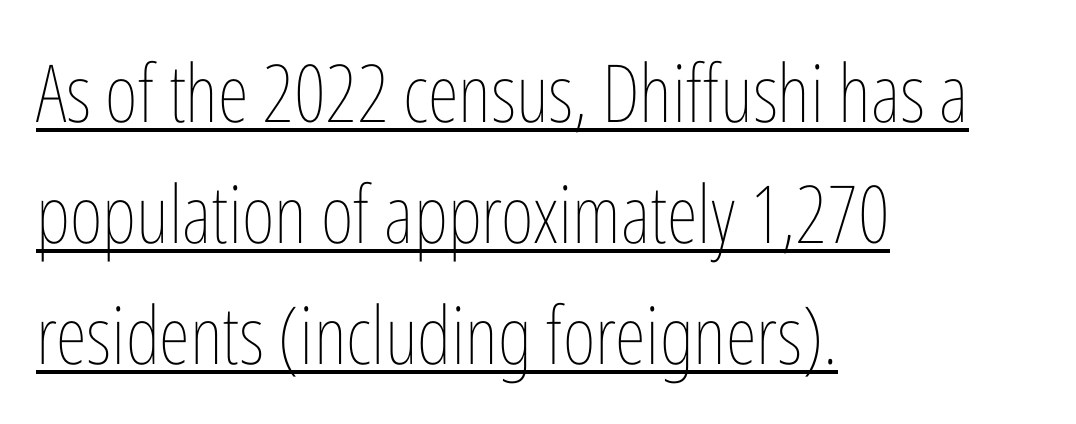
A typesetter would call this leading conventional body-copy spacing. Spacing between characters is what you'd get straight out of the box. Short and long lines alike share a common starting point at left. Is the type heavy? It reads as light-to-regular instead.
